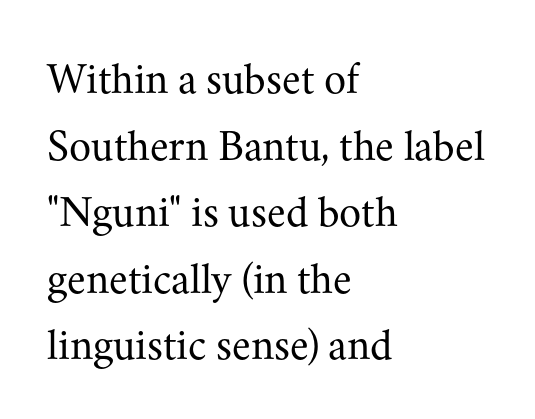
Summary of vertical rhythm: regular, with standard interline spacing. The face used here is proportionally spaced, like ordinary book or web type. Nothing unusual about the tracking: characters are spaced as the font intends. Every stem runs plumb, perpendicular to the baseline. The paragraph shown leans on its left margin.
